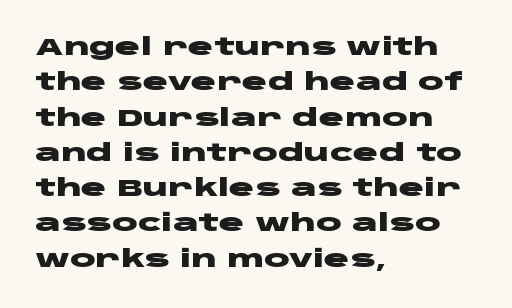
The image shows 24 px bold type, upright; set left-aligned, normal line spacing (1.47x), normal letter spacing, not underlined.
